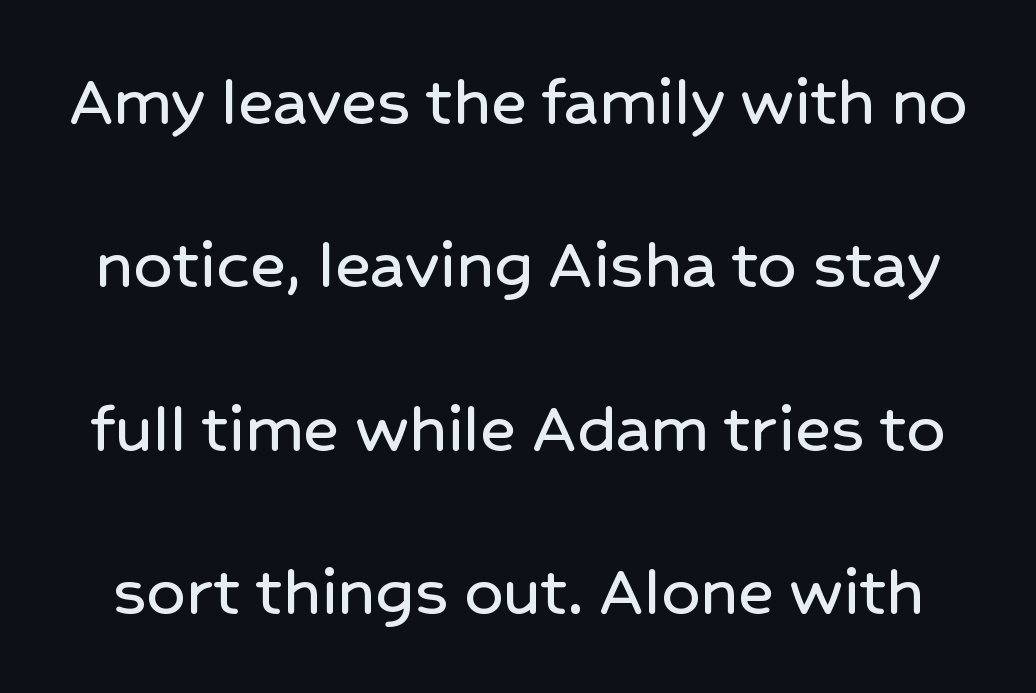
{"serif": "no", "italic": "no", "width": "normal", "stroke_contrast": "low", "x_height": "medium", "monospaced": "no", "underline": "no", "line_spacing": "loose", "line_spacing_ratio": 2.15, "letter_spacing": "normal", "letter_spacing_em": 0.0, "glyph_px": 76}
